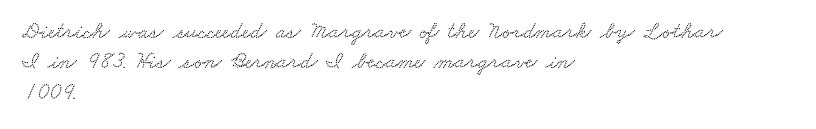
Q: Is the text underlined? A: No.
Q: How is the paragraph aligned? A: Left-aligned.
Q: Is the spacing between letters normal or unusually wide? A: Normal.
Q: Is the spacing between lines tight, normal or loose? A: Normal.
